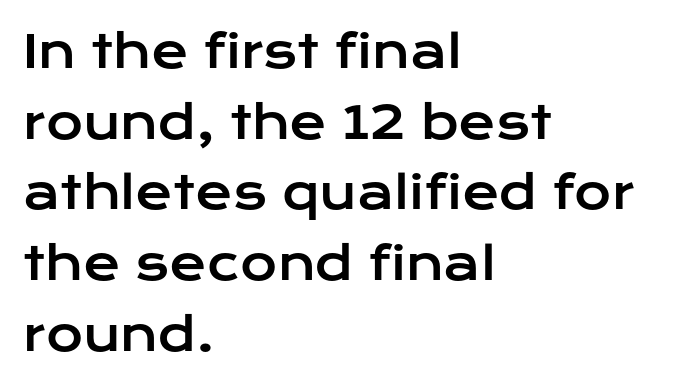
{"serif": "no", "italic": "no", "width": "wide", "stroke_contrast": "low", "x_height": "medium", "monospaced": "no", "underline": "no", "align": "left", "line_spacing": "normal", "line_spacing_ratio": 1.57, "letter_spacing": "normal", "letter_spacing_em": 0.0, "glyph_px": 45}
